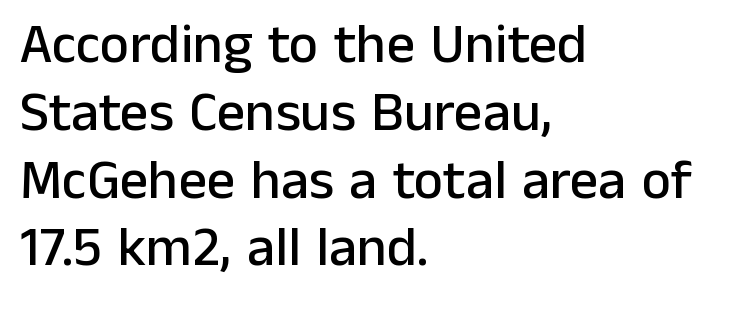
{"serif": "no", "italic": "no", "width": "normal", "stroke_contrast": "low", "x_height": "medium", "monospaced": "no", "underline": "no", "align": "left", "line_spacing_ratio": 1.21, "letter_spacing": "normal", "letter_spacing_em": 0.0, "glyph_px": 56}
